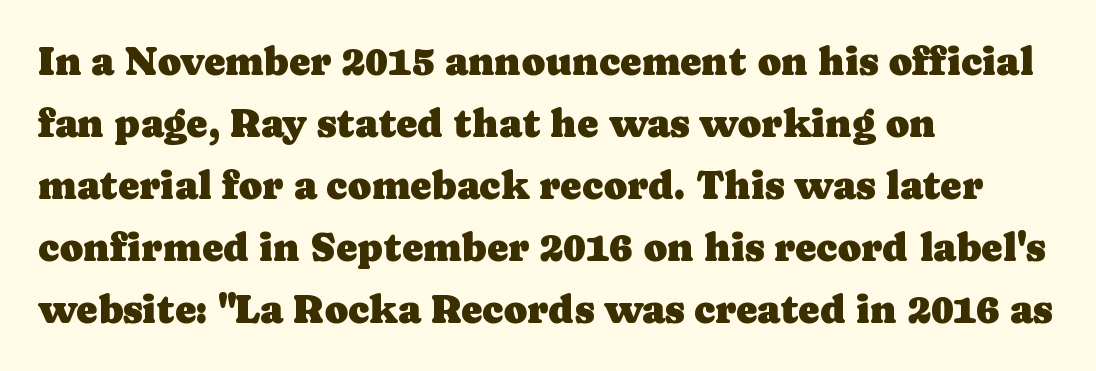
Q: Is the text italic (slanted)? A: No, it is upright.
Q: Is the typeface a serif or a sans-serif typeface? A: Serif.
Q: Is the text underlined? A: No.
Q: How is the paragraph aligned? A: Left-aligned.
Q: Is the spacing between letters normal or unusually wide? A: Normal.
Q: Is the spacing between lines tight, normal or loose? A: Normal.
Q: Width (condensed, normal, or wide)? A: Normal.
Q: Stroke contrast? A: Low.
Q: x-height? A: Medium.
Q: Monospaced? A: No.
